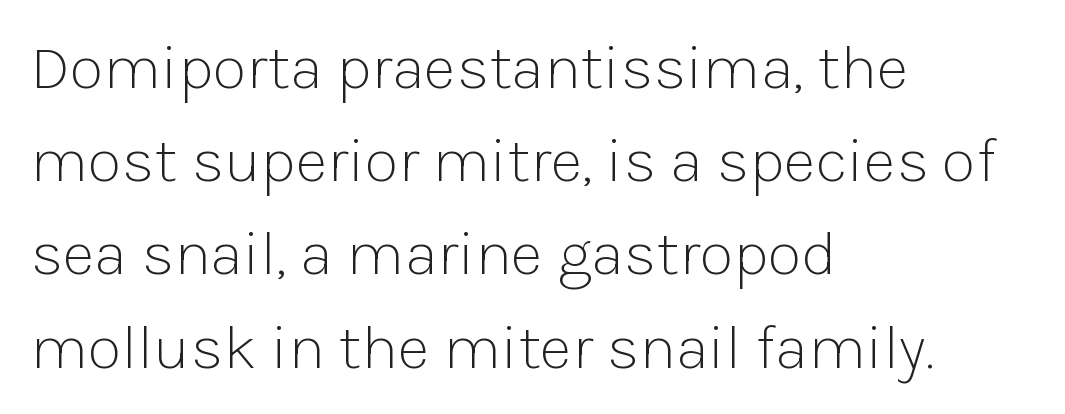
Q: Is the text bold? A: No.
Q: Is the text italic (slanted)? A: No, it is upright.
Q: Is the typeface a serif or a sans-serif typeface? A: Sans-serif.
Q: Is the text underlined? A: No.
Q: How is the paragraph aligned? A: Left-aligned.
Q: Is the spacing between letters normal or unusually wide? A: Normal.
Q: Is the spacing between lines tight, normal or loose? A: Normal.
Q: Width (condensed, normal, or wide)? A: Normal.
Q: Stroke contrast? A: Low.
Q: x-height? A: Medium.
Q: Monospaced? A: No.
